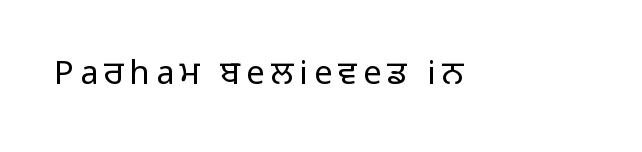
Spacing verdict: proportional, widths tailored to each character. I'd call this a sans setting — the letters go barefoot. Nope, not italic — everything's standing straight. The words here are not underlined. Stems and bowls with no extra thickness — not bold.
